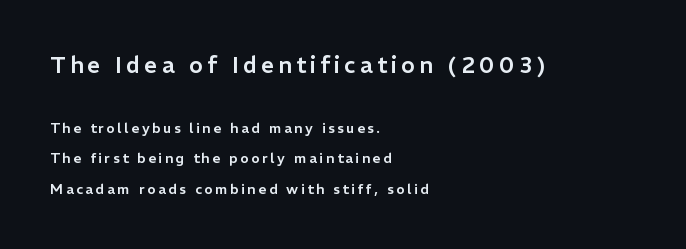
The image shows 23 px text type, upright; set left-aligned, loose line spacing (2.19x), not underlined; the first (top) block is 1.64x larger.
